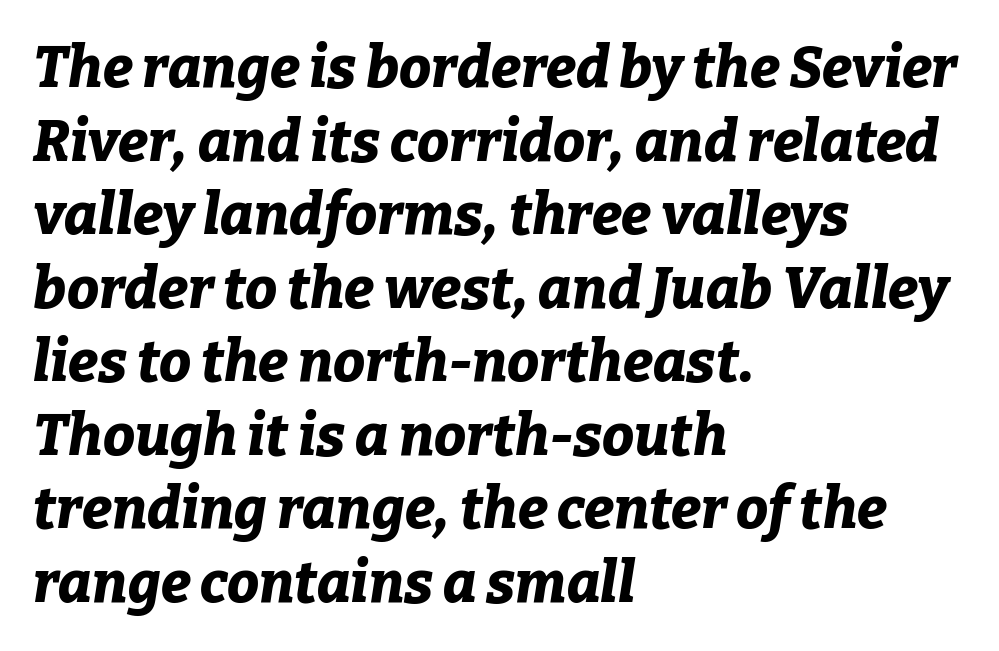
{"italic": "yes", "lean": "right", "slant_degrees": 9, "bold": "yes", "weight": "bold", "width": "normal", "stroke_contrast": "low", "x_height": "medium", "monospaced": "no", "underline": "no", "align": "left", "line_spacing": "normal", "line_spacing_ratio": 1.29, "letter_spacing": "normal", "letter_spacing_em": 0.0, "glyph_px": 57}
